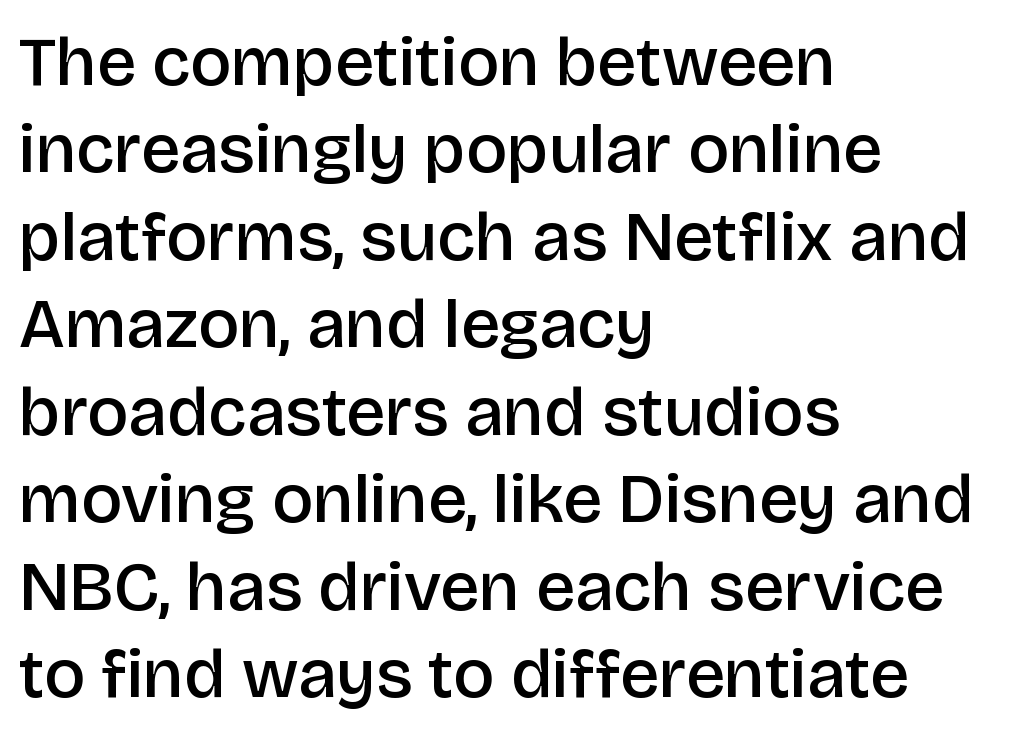
The image shows 70 px semibold sans-serif type, upright; set left-aligned, normal line spacing (1.25x), normal letter spacing, not underlined; low stroke contrast and a large x-height.
